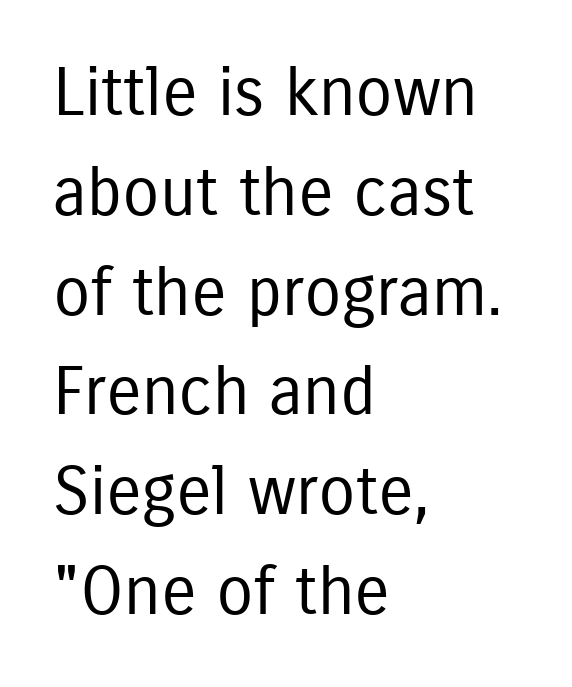
Standard letterfit; no display-style spreading of the glyphs. Regarding leading, the lines here are spaced in the standard way. Decoration check: the copy has no underline. The weight tops out at a normal text grade.
